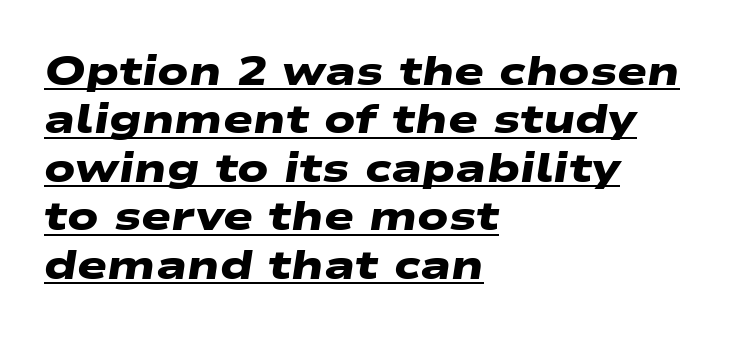
{"serif": "no", "bold": "yes", "weight": "heavy", "width": "wide", "stroke_contrast": "low", "x_height": "medium", "monospaced": "no", "underline": "yes", "align": "left", "line_spacing_ratio": 1.21, "letter_spacing": "normal", "letter_spacing_em": 0.0, "glyph_px": 40}
